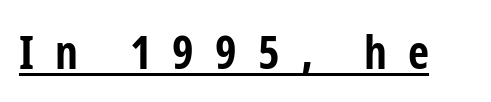
Observe the absence of serifs on each vertical stroke in this sample. You can see a thin bar hugging the bottom of the glyphs. The rendering inserts visible extra space after every character. Looks like regular typesetting: each glyph gets only the width it needs. How heavy is the stroke? Heavy — this is a bold. Italic: no, the glyphs are upright roman.
